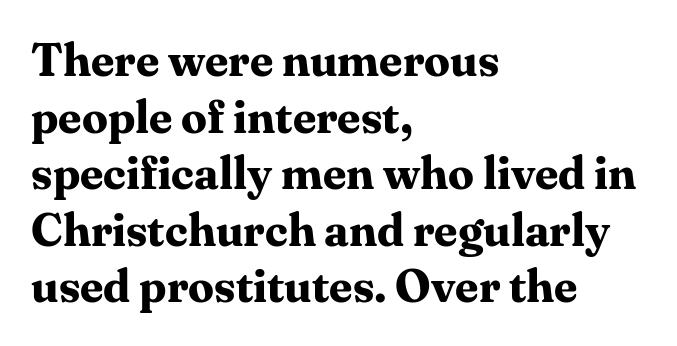
Q: Is the text bold? A: Yes.
Q: Is the text italic (slanted)? A: No, it is upright.
Q: Is the typeface a serif or a sans-serif typeface? A: Serif.
Q: Is the text underlined? A: No.
Q: How is the paragraph aligned? A: Left-aligned.
Q: Is the spacing between letters normal or unusually wide? A: Normal.
Q: Width (condensed, normal, or wide)? A: Normal.
Q: Stroke contrast? A: Medium.
Q: x-height? A: Medium.
Q: Monospaced? A: No.
